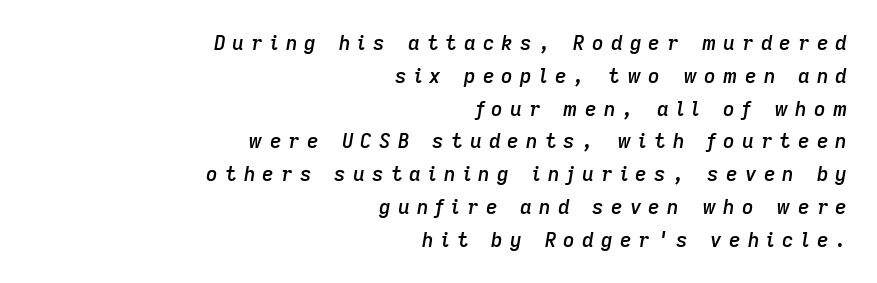
Posture: slanted. Decoration check: the copy has no underline. The leading is moderate, giving the passage an even texture. How heavy is the stroke? Medium-heavy — a semibold, shy of bold. All the whitespace from short lines collects on the left. Each word looks stretched out because of the extra space between its letters.
